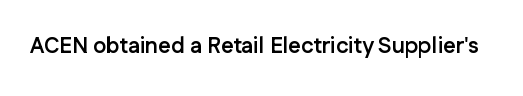
Q: Is the text bold? A: Yes.
Q: Is the text italic (slanted)? A: No, it is upright.
Q: Is the text underlined? A: No.
Q: Is the spacing between letters normal or unusually wide? A: Normal.
